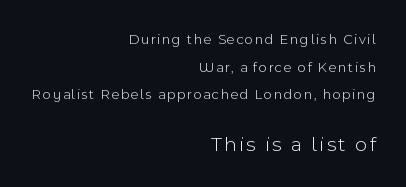
The face looks like a standard text weight, possibly lighter. Visually the block forms a straight wall on the right and a jagged coastline on the left. This is the regular roman posture of the typeface. Look at the glyph heights: the lower group is clearly the bigger setting. Rule under the text: the space is simply empty.
